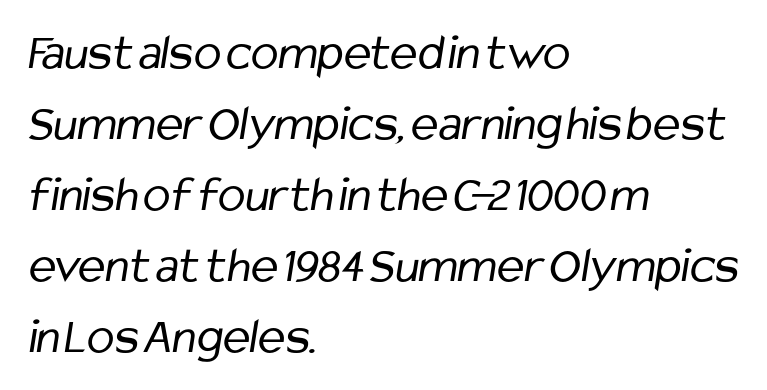
{"serif": "no", "bold": "no", "weight": "regular", "width": "condensed", "stroke_contrast": "low", "x_height": "medium", "monospaced": "no", "underline": "no", "align": "left", "line_spacing": "normal", "line_spacing_ratio": 1.39, "letter_spacing": "normal", "letter_spacing_em": 0.0, "glyph_px": 51}
